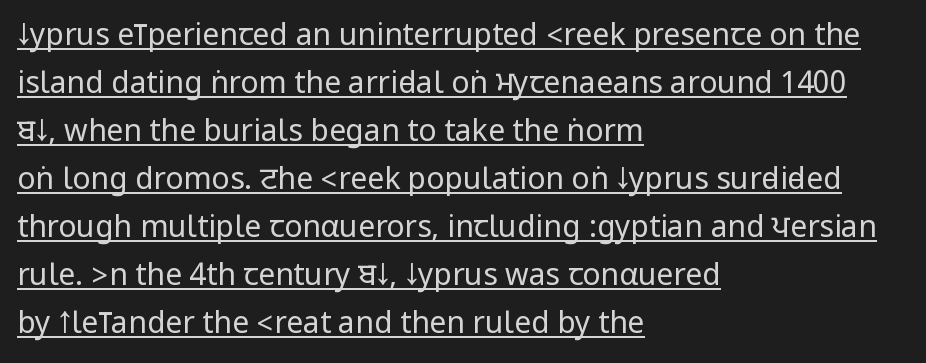
{"serif": "no", "italic": "no", "bold": "no", "weight": "regular", "width": "condensed", "stroke_contrast": "low", "underline": "yes", "align": "left", "line_spacing": "normal", "line_spacing_ratio": 1.6, "letter_spacing": "normal", "letter_spacing_em": 0.0, "glyph_px": 30}
